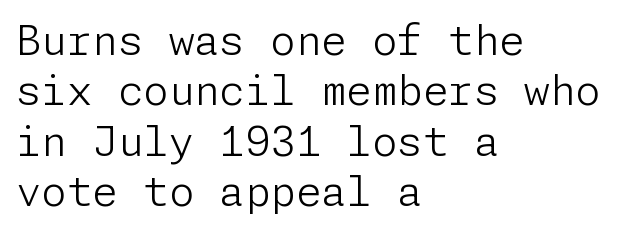
The image shows 41 px light sans-serif type, upright; set left-aligned, line spacing 1.23x, normal letter spacing, not underlined; low stroke contrast and a medium x-height.
